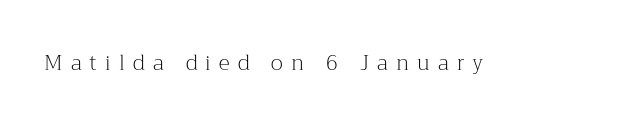
Designer's note — italics off, roman on. Summary of weight: not heavy and not bold. Observe the wide spacing: letters keep a clear distance from each other. Clear beneath every line of the passage.
